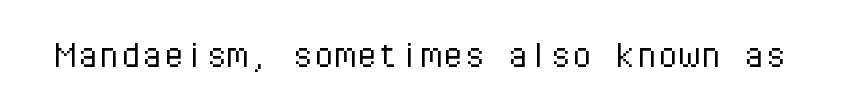
Q: Is the text bold? A: No.
Q: Is the text italic (slanted)? A: No, it is upright.
Q: Is the typeface a serif or a sans-serif typeface? A: Sans-serif.
Q: Is the text underlined? A: No.
Q: Is the spacing between letters normal or unusually wide? A: Normal.
Q: Width (condensed, normal, or wide)? A: Normal.
Q: Stroke contrast? A: Low.
Q: x-height? A: Medium.
Q: Monospaced? A: Yes.
